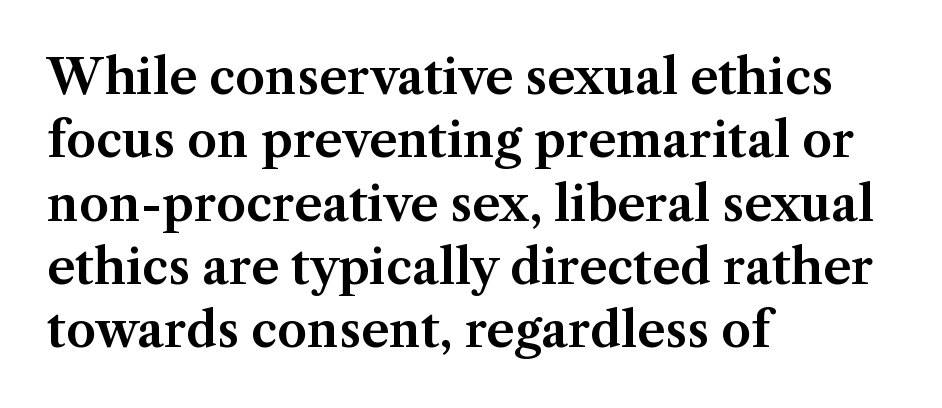
The passage shown is typed in a proportional face where columns would drift. No word sits above an underline. Between one letter and the next there's only the usual sliver of space. The letters carry serifs — small finishing strokes at the ends of their stems. Is there much room between lines? A standard amount, neither cramped nor airy.
